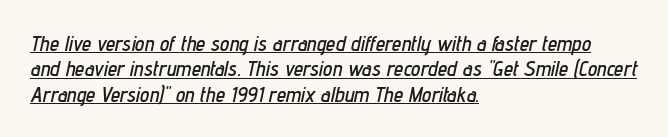
Q: Is the text italic (slanted)? A: Yes, it leans right by about 12 degrees.
Q: Is the text underlined? A: Yes.
Q: How is the paragraph aligned? A: Left-aligned.
Q: Is the spacing between letters normal or unusually wide? A: Normal.
